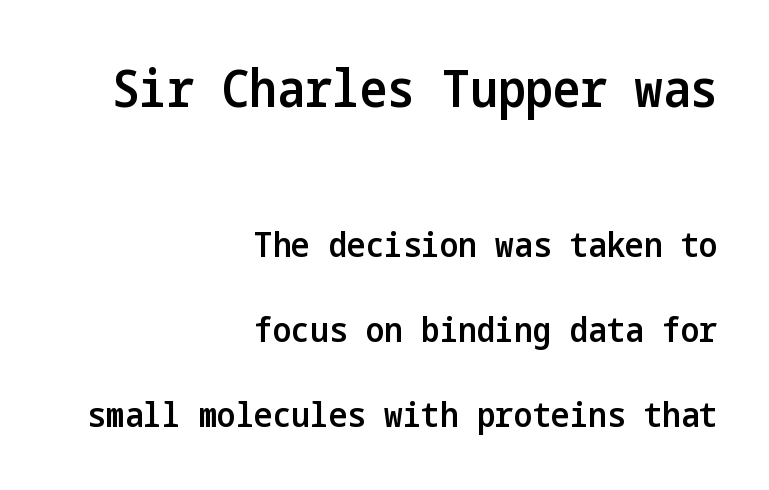
Letter spacing: default. Descender tails drop into unmarked territory. Rows of type keep a wide berth in the vertical direction. The letters carry no serifs — their stems end cleanly without finishing strokes. These lines are set flush right with a ragged left edge. Two sizes are in play, and the larger belongs to the first block.
